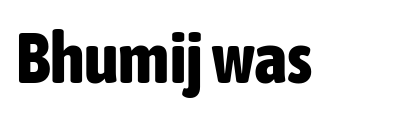
A sans-serif font was chosen for this passage. Letters rest on an invisible, unmarked baseline. You can tell it's not italic because the verticals are truly vertical. These lines keep a tight, regular rhythm from letter to letter.
